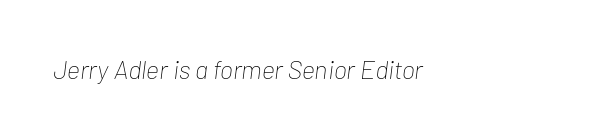
The image shows 26 px text type, italic (leaning right); set left-aligned, normal letter spacing, not underlined.
